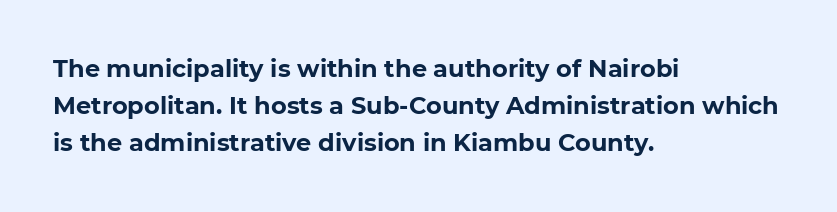
{"bold": "yes", "underline": "no", "align": "left", "line_spacing": "normal", "line_spacing_ratio": 1.55, "letter_spacing": "normal", "letter_spacing_em": 0.0, "glyph_px": 24}
